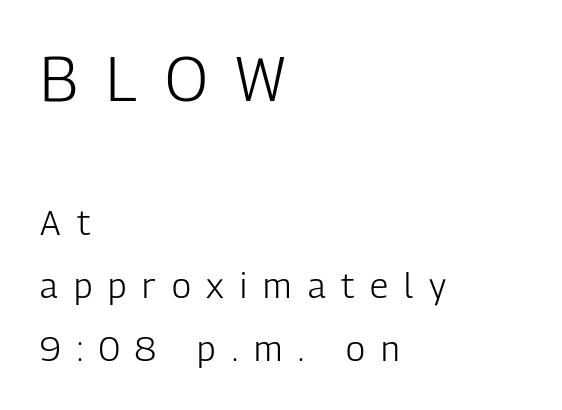
Typographically, this falls in the sans-serif category. Spacing between characters has been opened up far beyond the box default. Spacing verdict: proportional, widths tailored to each character. The text block is weighted toward the left margin, trailing off unevenly rightward. Compare the two chunks: the upper has the greater cap height. Quick note: underline off.
